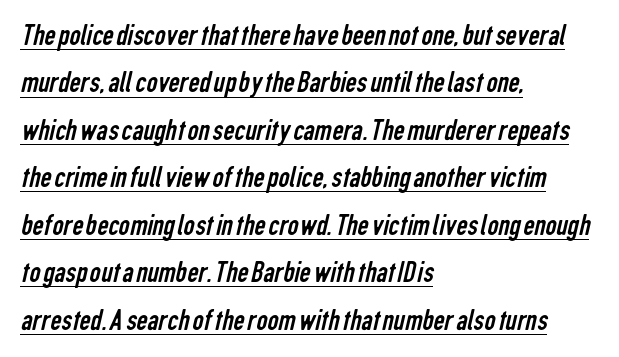
{"serif": "no", "bold": "no", "weight": "regular", "width": "condensed", "stroke_contrast": "low", "x_height": "medium", "monospaced": "no", "underline": "yes", "align": "left", "line_spacing": "normal", "line_spacing_ratio": 1.53, "letter_spacing": "normal", "letter_spacing_em": 0.0, "glyph_px": 31}
